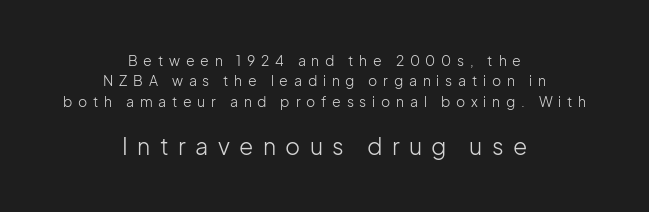
The image shows 23 px text type, upright; set centered, normal line spacing (1.46x), unusually wide letter spacing (+0.41 em), not underlined; the second (bottom) block is 1.64x larger.
